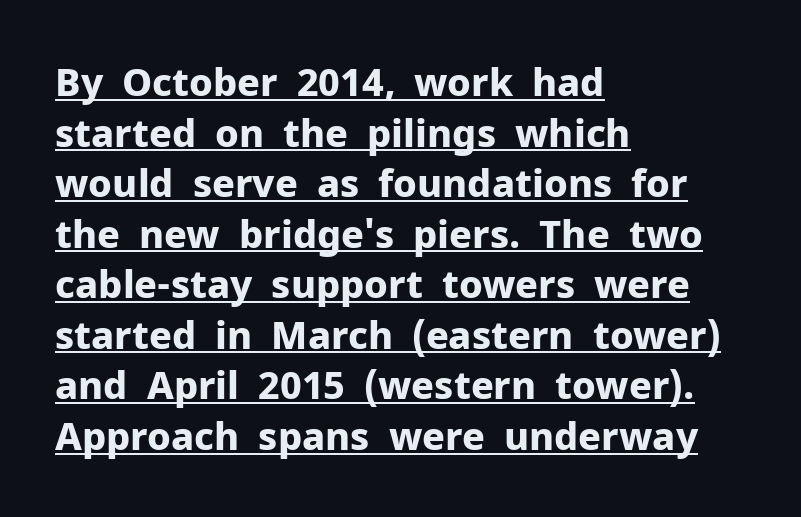
Q: Is the text bold? A: Yes.
Q: Is the text italic (slanted)? A: No, it is upright.
Q: Is the typeface a serif or a sans-serif typeface? A: Sans-serif.
Q: Is the text underlined? A: Yes.
Q: How is the paragraph aligned? A: Left-aligned.
Q: Is the spacing between letters normal or unusually wide? A: Normal.
Q: Is the spacing between lines tight, normal or loose? A: Normal.
Q: Width (condensed, normal, or wide)? A: Normal.
Q: Stroke contrast? A: Low.
Q: x-height? A: Medium.
Q: Monospaced? A: No.
